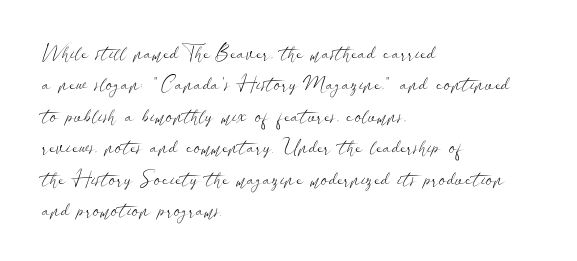
Q: Is the text bold? A: No.
Q: Is the text italic (slanted)? A: Yes.
Q: Is the text underlined? A: No.
Q: How is the paragraph aligned? A: Left-aligned.
Q: Is the spacing between letters normal or unusually wide? A: Normal.
Q: Is the spacing between lines tight, normal or loose? A: Normal.
